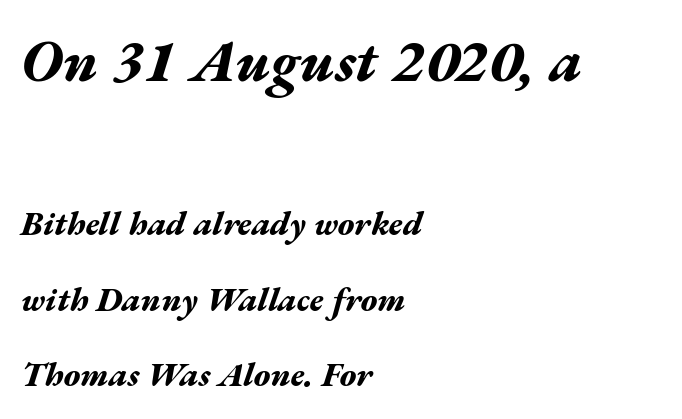
The image shows 59 px bold, wide type, italic (leaning right); set left-aligned, loose line spacing (2.23x), normal letter spacing, not underlined; the first (top) block is 1.74x larger; medium stroke contrast and a medium x-height.
